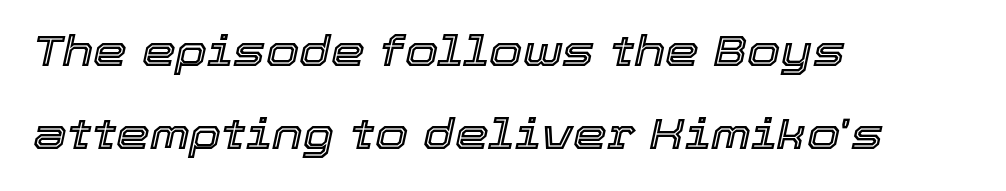
The image shows 43 px text type, italic (leaning right); set left-aligned, loose line spacing (1.92x), normal letter spacing, not underlined; a medium x-height.
